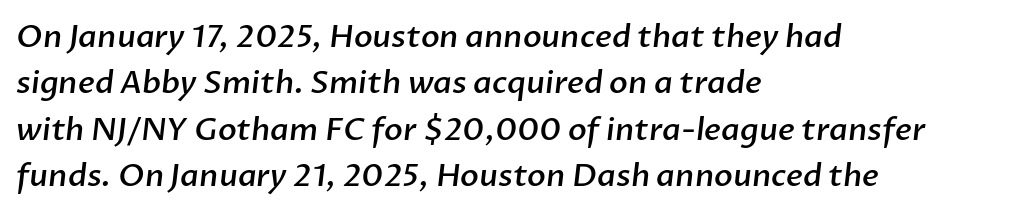
The image shows 31 px semibold sans-serif type; set left-aligned, normal line spacing (1.5x), normal letter spacing, not underlined; low stroke contrast and a medium x-height.
